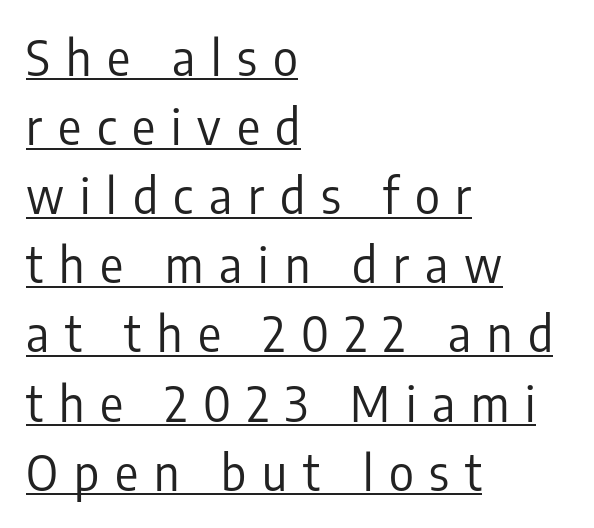
Font category for this specimen: sans-serif. There is plenty of visible air inserted between adjacent glyphs. This sample carries an underscore along the baseline area. Looks like regular typesetting: each glyph gets only the width it needs. The lines in this sample share a left origin and differ only in where they stop. Line spacing here is normal.
